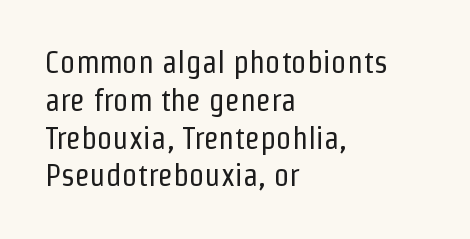
Q: Is the text bold? A: No.
Q: Is the text italic (slanted)? A: No, it is upright.
Q: Is the typeface a serif or a sans-serif typeface? A: Sans-serif.
Q: Is the text underlined? A: No.
Q: How is the paragraph aligned? A: Left-aligned.
Q: Is the spacing between letters normal or unusually wide? A: Normal.
Q: Width (condensed, normal, or wide)? A: Condensed.
Q: Stroke contrast? A: Low.
Q: x-height? A: Medium.
Q: Monospaced? A: No.
